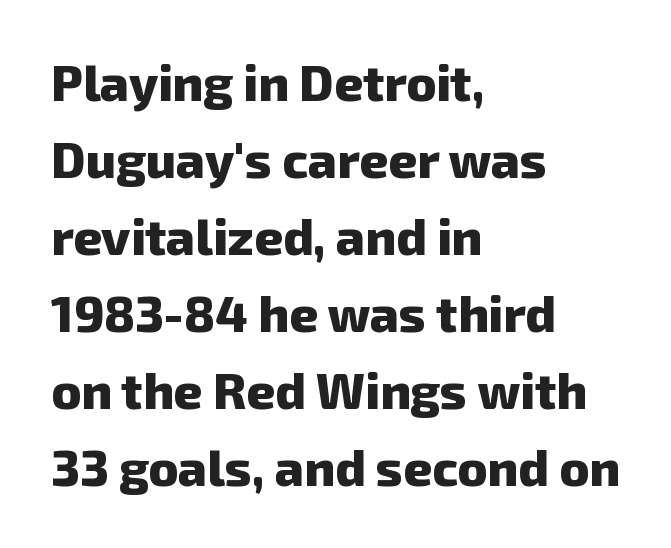
These lines are rendered in a variable-pitch font. The passage shown stacks its lines at a standard gap. Is this a sans? Yes — the strokes have no serifs. Alignment: flush left. Is the letter spacing exaggerated? No — it looks like the ordinary default.
